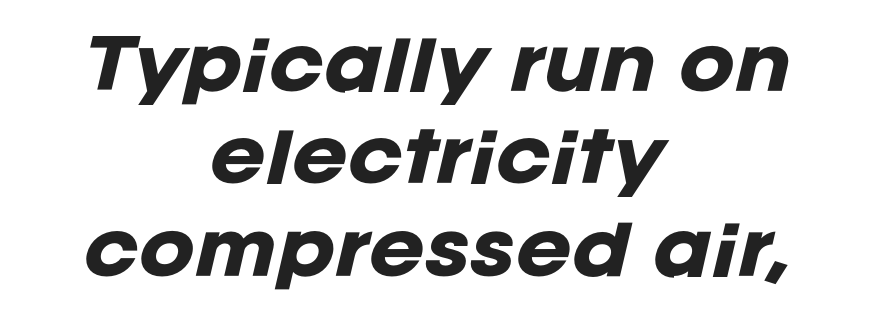
The image shows 67 px heavy type, italic (leaning right); set centered, normal line spacing (1.38x), normal letter spacing, not underlined; low stroke contrast and a large x-height.
